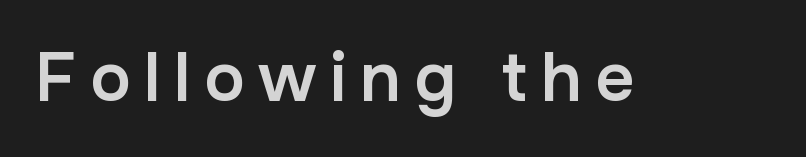
{"serif": "no", "italic": "no", "bold": "semi", "weight": "semibold", "width": "normal", "stroke_contrast": "low", "x_height": "medium", "monospaced": "no", "underline": "no", "letter_spacing": "wide", "letter_spacing_em": 0.2, "glyph_px": 68}
